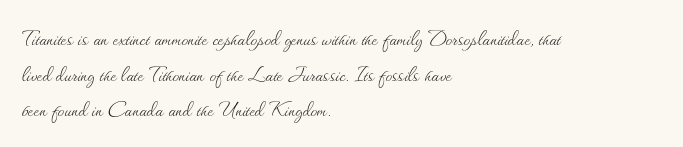
The line texture is even and compact thanks to regular tracking. Honestly, the row spacing looks completely unremarkable. Every row of glyphs begins at an identical x-position on the left. Stroke thickness stays within the range of a standard reading face or lighter. Unmarked baselines from the first word to the last.
